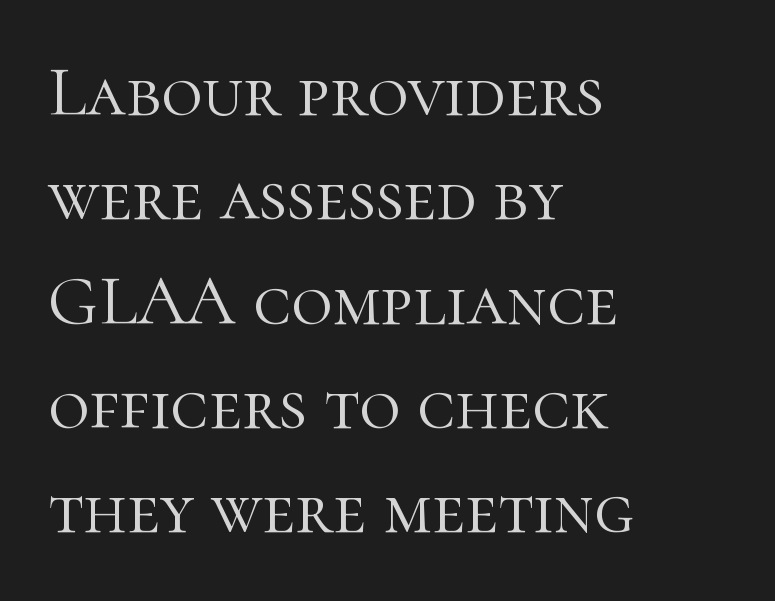
{"serif": "yes", "italic": "no", "bold": "no", "weight": "light", "width": "normal", "stroke_contrast": "high", "x_height": "medium", "monospaced": "no", "underline": "no", "align": "left", "line_spacing": "normal", "line_spacing_ratio": 1.47, "letter_spacing": "normal", "letter_spacing_em": 0.0, "glyph_px": 71}
